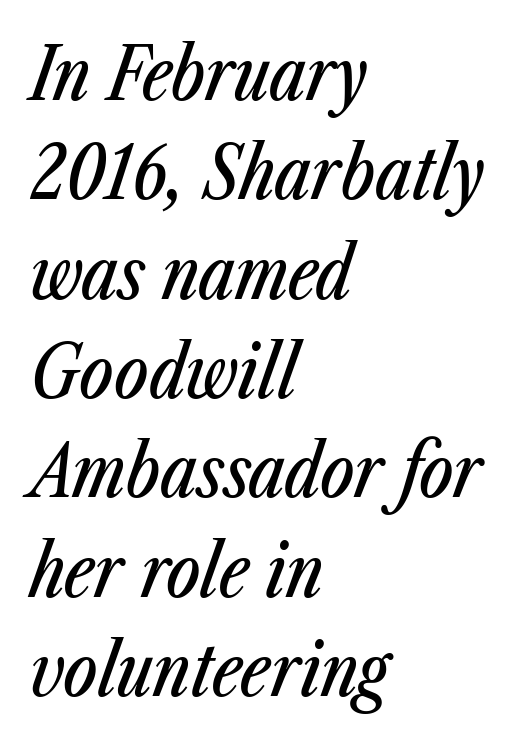
The image shows 72 px condensed type, italic (leaning right); set left-aligned, normal line spacing (1.38x), normal letter spacing, not underlined; low stroke contrast and a medium x-height.
